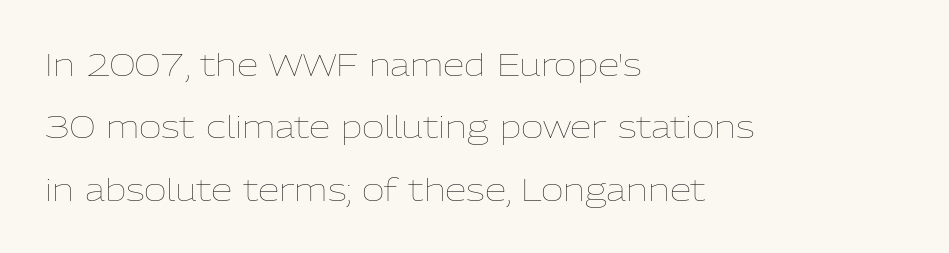
{"italic": "no", "bold": "no", "weight": "thin", "width": "normal", "stroke_contrast": "low", "x_height": "medium", "monospaced": "no", "underline": "no", "align": "left", "line_spacing": "loose", "line_spacing_ratio": 2.01, "letter_spacing": "normal", "letter_spacing_em": 0.0, "glyph_px": 31}
